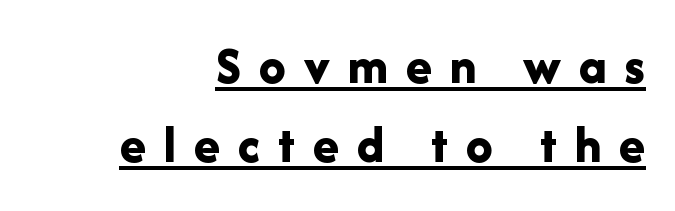
Q: Is the text bold? A: Yes.
Q: Is the text italic (slanted)? A: No, it is upright.
Q: Is the typeface a serif or a sans-serif typeface? A: Sans-serif.
Q: Is the text underlined? A: Yes.
Q: Is the spacing between letters normal or unusually wide? A: Unusually wide.
Q: Is the spacing between lines tight, normal or loose? A: Normal.
Q: Width (condensed, normal, or wide)? A: Normal.
Q: Stroke contrast? A: Low.
Q: x-height? A: Medium.
Q: Monospaced? A: No.
